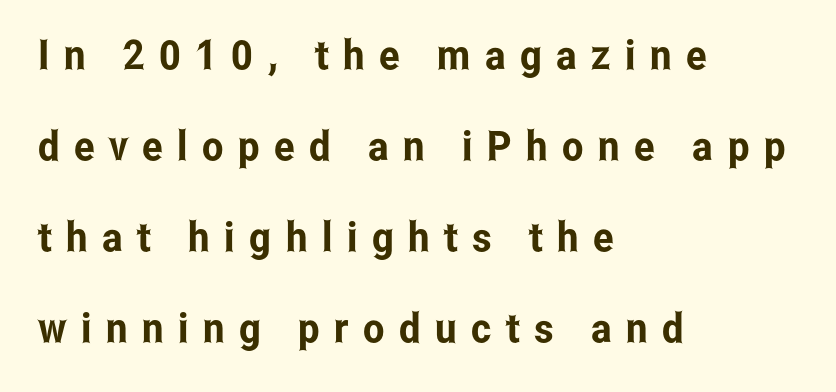
{"serif": "no", "italic": "no", "width": "condensed", "stroke_contrast": "low", "x_height": "medium", "monospaced": "no", "underline": "no", "align": "left", "line_spacing": "loose", "line_spacing_ratio": 2.22, "letter_spacing": "wide", "letter_spacing_em": 0.35, "glyph_px": 41}
